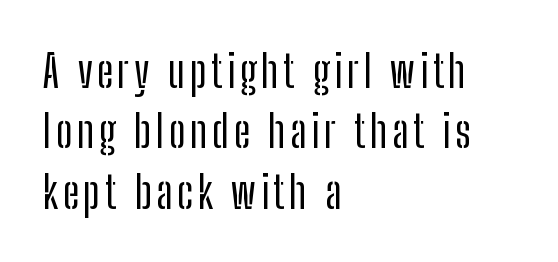
{"serif": "no", "italic": "no", "width": "condensed", "stroke_contrast": "low", "x_height": "medium", "monospaced": "no", "underline": "no", "align": "left", "line_spacing": "normal", "line_spacing_ratio": 1.34, "glyph_px": 45}
